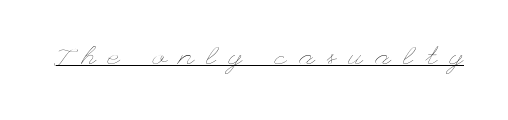
{"bold": "no", "underline": "yes", "letter_spacing": "wide", "letter_spacing_em": 0.49, "glyph_px": 26}
